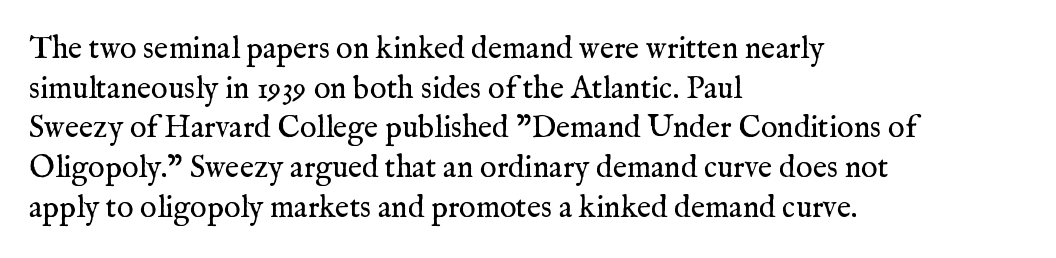
The image shows 31 px regular-weight serif type, upright; set left-aligned, normal line spacing (1.28x), normal letter spacing, not underlined; medium stroke contrast and a medium x-height.
